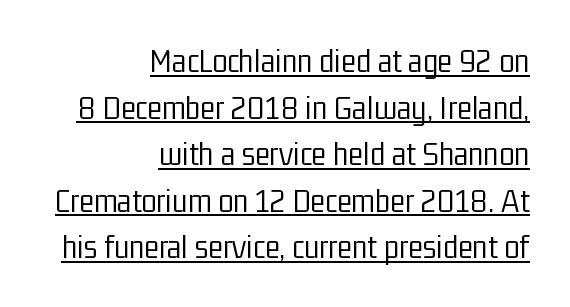
Q: Is the text bold? A: No.
Q: Is the text italic (slanted)? A: No, it is upright.
Q: Is the typeface a serif or a sans-serif typeface? A: Sans-serif.
Q: Is the text underlined? A: Yes.
Q: How is the paragraph aligned? A: Right-aligned.
Q: Is the spacing between letters normal or unusually wide? A: Normal.
Q: Is the spacing between lines tight, normal or loose? A: Normal.
Q: Width (condensed, normal, or wide)? A: Condensed.
Q: Stroke contrast? A: Low.
Q: x-height? A: Medium.
Q: Monospaced? A: No.
